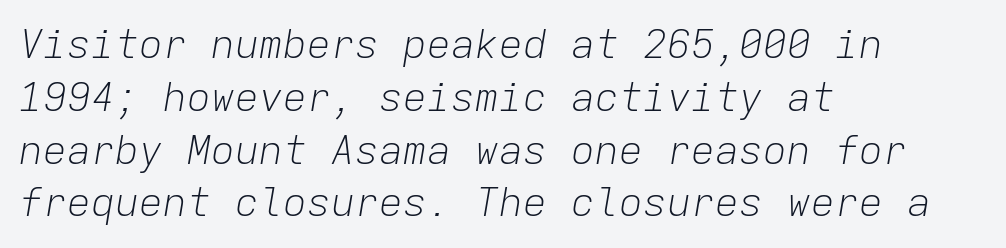
A typesetter would call this leading conventional body-copy spacing. Italic: yes, the glyphs are oblique. Compared with typical body copy, the letter spacing here is the same. The weight would be labelled regular, book, light, or lighter still. Descender tails drop into unmarked territory. The passage shown is typed in a monospace face where columns stay perfectly aligned.
